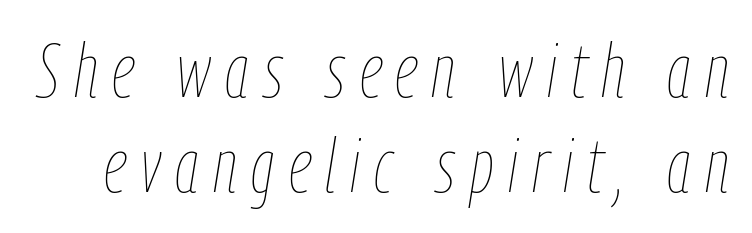
The image shows 76 px thin, condensed type, italic (leaning right); set normal line spacing (1.25x), not underlined; low stroke contrast and a medium x-height.
